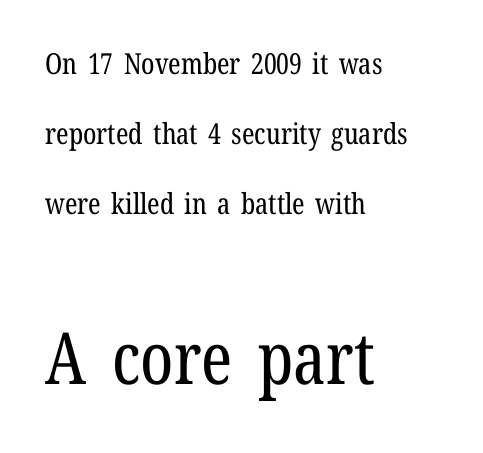
Q: Is the text bold? A: No.
Q: Is the text italic (slanted)? A: No, it is upright.
Q: Is the typeface a serif or a sans-serif typeface? A: Serif.
Q: Is the text underlined? A: No.
Q: How is the paragraph aligned? A: Left-aligned.
Q: Is the spacing between letters normal or unusually wide? A: Normal.
Q: Is the spacing between lines tight, normal or loose? A: Loose.
Q: Which block of text is set in a larger size, the first (top) or the second (bottom)? A: The second (bottom) one.
Q: Width (condensed, normal, or wide)? A: Condensed.
Q: Stroke contrast? A: Low.
Q: x-height? A: Medium.
Q: Monospaced? A: No.
